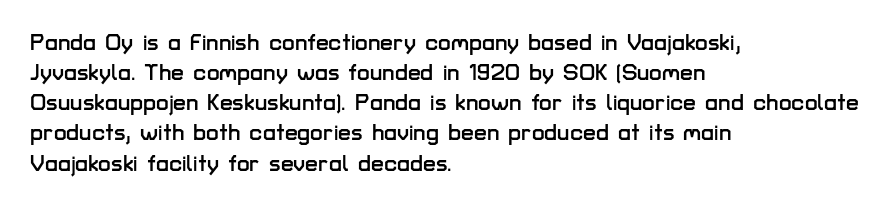
The image shows 23 px text type, upright; set left-aligned, normal line spacing (1.31x), normal letter spacing, not underlined.
